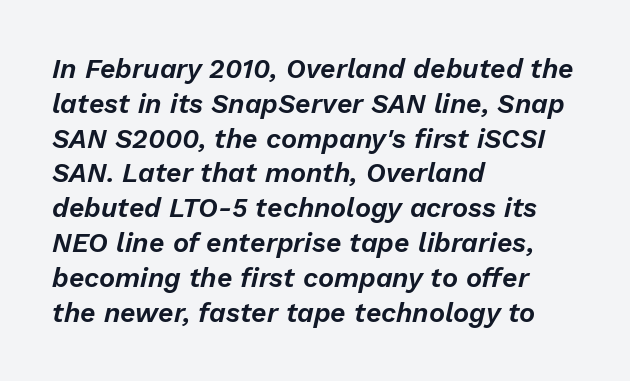
Q: Is the text italic (slanted)? A: Yes, it leans right by about 13 degrees.
Q: Is the text underlined? A: No.
Q: How is the paragraph aligned? A: Left-aligned.
Q: Is the spacing between letters normal or unusually wide? A: Normal.
Q: Is the spacing between lines tight, normal or loose? A: Normal.
